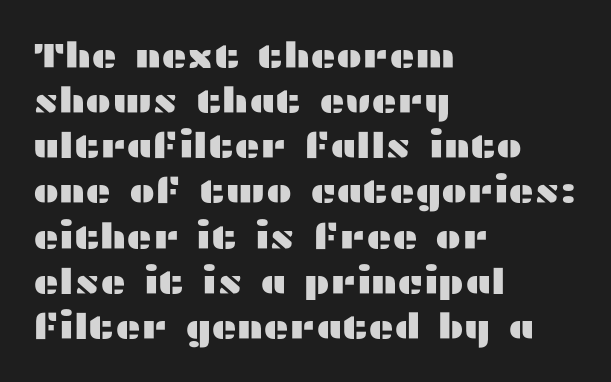
Beneath every word, the page is bare. The font family rendered here belongs to the sans-serif group. Think of a printed novel: that variable character pitch is what you see here. In CSS terms this would be text-align: left.
